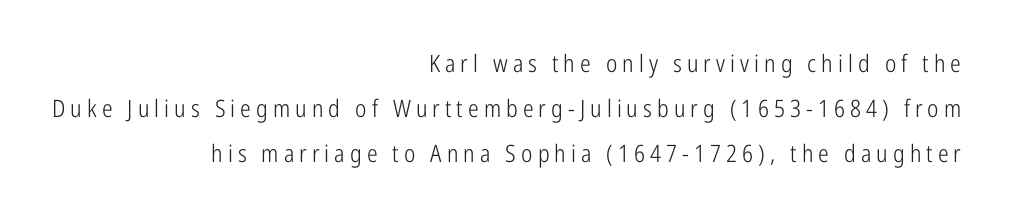
Q: Is the text bold? A: No.
Q: Is the text italic (slanted)? A: No, it is upright.
Q: Is the text underlined? A: No.
Q: How is the paragraph aligned? A: Right-aligned.
Q: Is the spacing between letters normal or unusually wide? A: Unusually wide.
